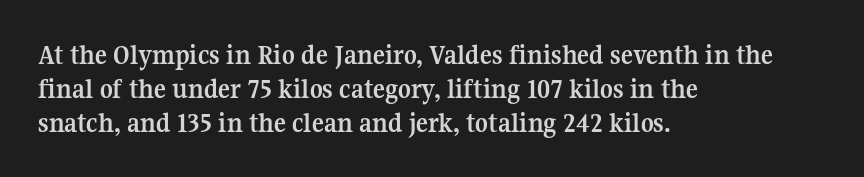
{"serif": "yes", "italic": "no", "bold": "yes", "weight": "semibold", "width": "normal", "stroke_contrast": "medium", "x_height": "medium", "monospaced": "no", "underline": "no", "align": "left", "line_spacing_ratio": 1.21, "letter_spacing": "normal", "letter_spacing_em": 0.0, "glyph_px": 28}
